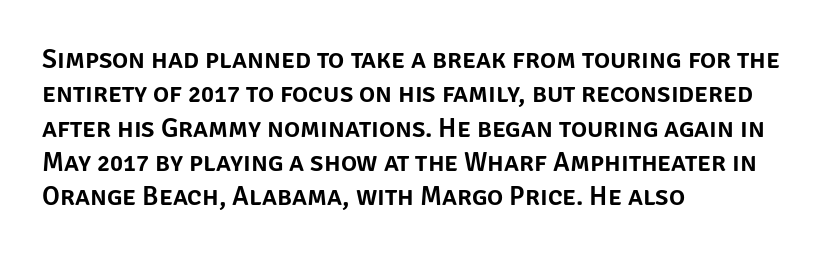
Do the letters lean? They stand straight. Lines of text with bare space underneath. The passage shown stacks its lines at a standard gap. Casual observation: everything's shoved over to the left.
